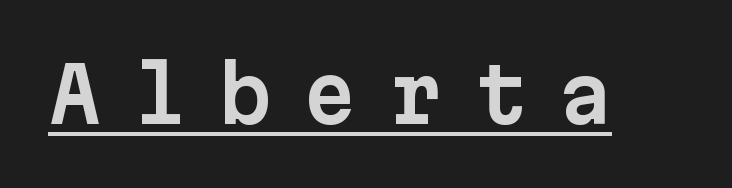
{"serif": "no", "italic": "no", "width": "normal", "stroke_contrast": "low", "x_height": "medium", "monospaced": "yes", "underline": "yes", "letter_spacing": "wide", "letter_spacing_em": 0.42, "glyph_px": 76}
